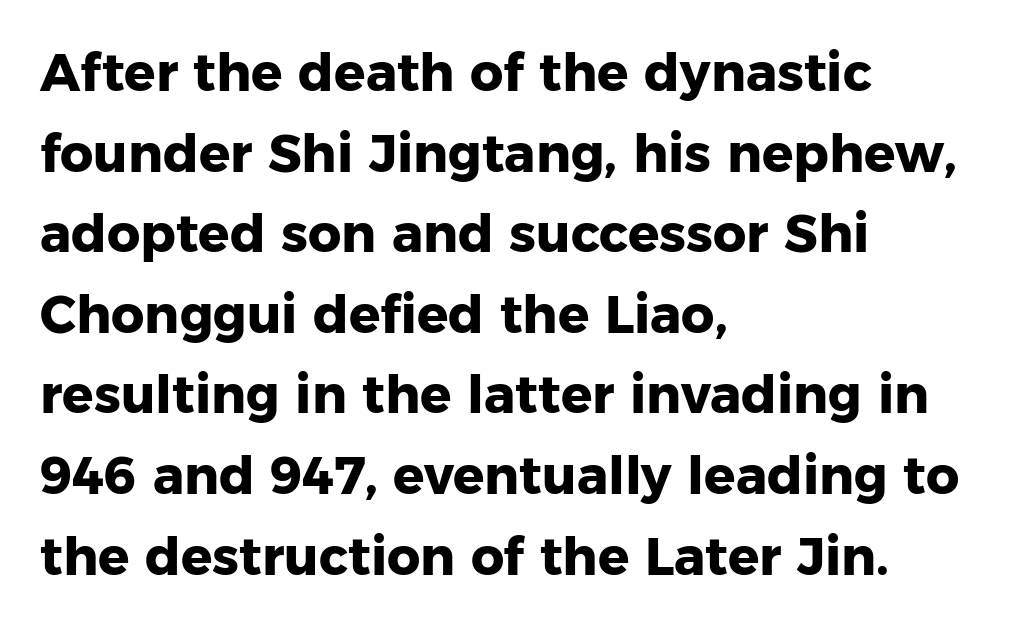
Notice how thick the strokes are: this is what a full bold looks like. The string is rendered with underlining switched off. The paragraph has a hard left edge and a soft right edge. You could call the tracking neutral — neither tight nor loose. This is the regular roman posture of the typeface.
